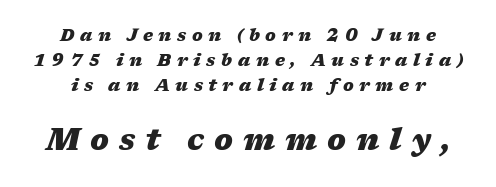
The image shows 30 px heavy, wide type, italic (leaning right); set normal line spacing (1.48x), unusually wide letter spacing (+0.33 em), not underlined; the second (bottom) block is 1.76x larger; medium stroke contrast and a medium x-height.
